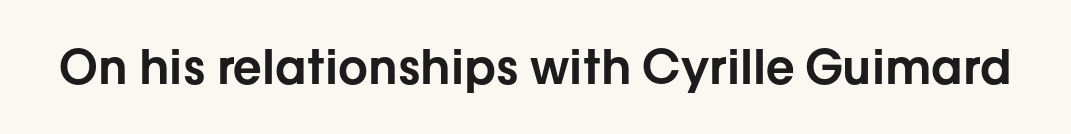
Each letter keeps its own natural width here, so spacing adapts to shape. A typesetter would label this face a sans. Bare-footed words on every line. The passage shown has conventional tracking throughout.
